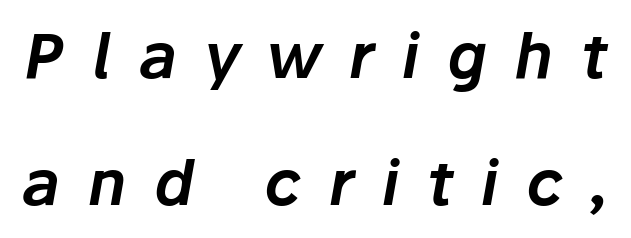
The image shows 62 px text type, italic (leaning right); set loose line spacing (2.05x), unusually wide letter spacing (+0.44 em), not underlined; low stroke contrast and a medium x-height.
